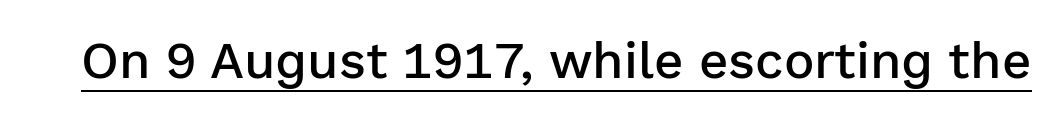
{"serif": "no", "italic": "no", "bold": "semi", "weight": "semibold", "width": "normal", "stroke_contrast": "low", "x_height": "medium", "monospaced": "no", "underline": "yes", "letter_spacing": "normal", "letter_spacing_em": 0.0, "glyph_px": 51}
